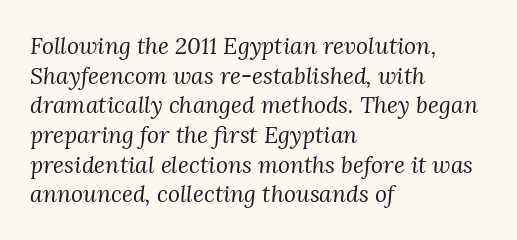
A student would call this left alignment; a typographer would say flush left, rag right. The passage shown is not underscored anywhere. Vertically, the passage feels balanced, rows spaced as you'd expect. Posture: slanted. No chunkiness to these letters — they're not bold.
